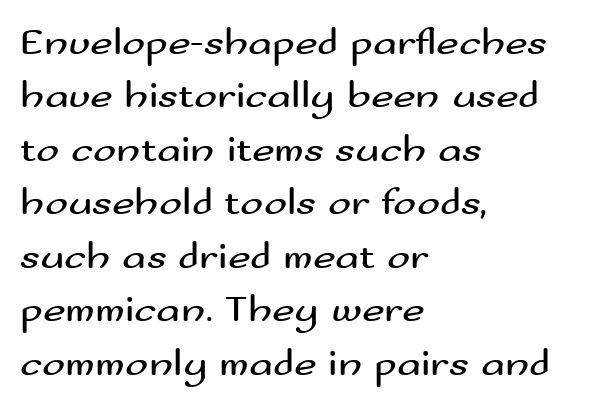
Rule under the text: the space is simply empty. Designer's note — italics off, roman on. Caption: standard tracking, unaltered. A typesetter would call this leading conventional body-copy spacing. Varying glyph widths throughout — classic text-font behaviour. A light-to-regular cut is what we see here.
